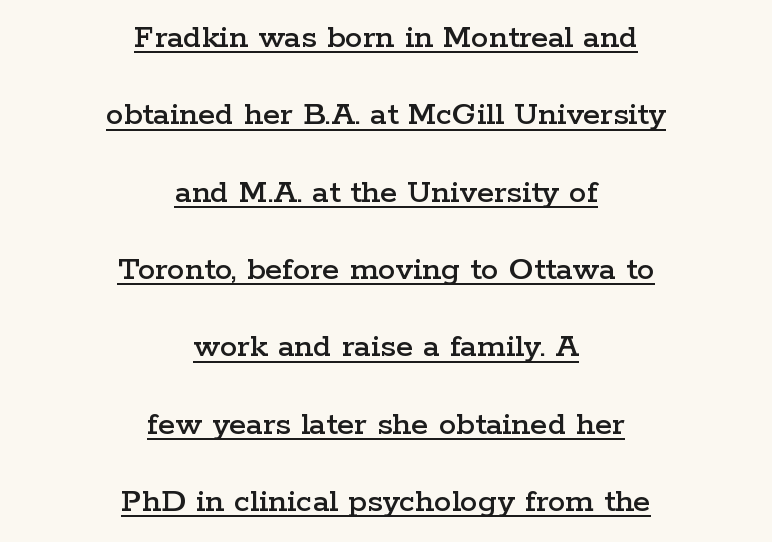
{"serif": "yes", "italic": "no", "width": "wide", "stroke_contrast": "low", "x_height": "medium", "monospaced": "no", "underline": "yes", "align": "center", "line_spacing": "loose", "line_spacing_ratio": 2.21, "letter_spacing": "normal", "letter_spacing_em": 0.0, "glyph_px": 35}
